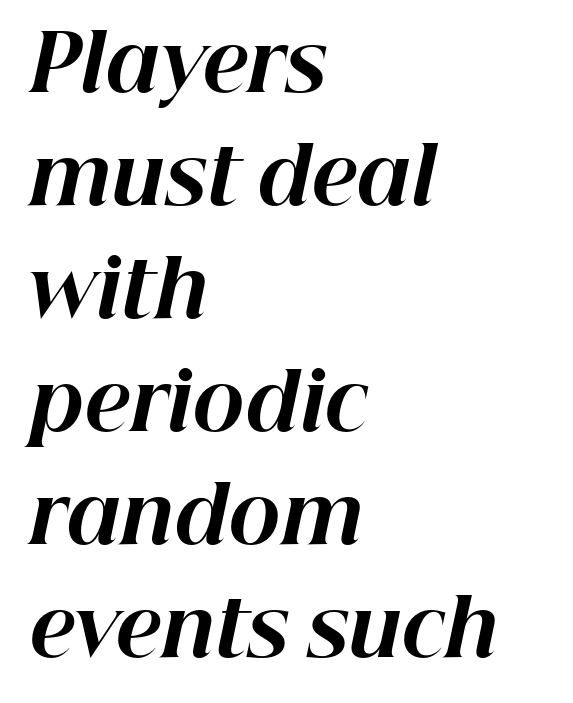
The glyphs are unaccompanied by any horizontal stroke below them. Vertically, the passage feels balanced, rows spaced as you'd expect. Compared with typical body copy, the letter spacing here is the same. The letters are slanted; this is an italic face.
